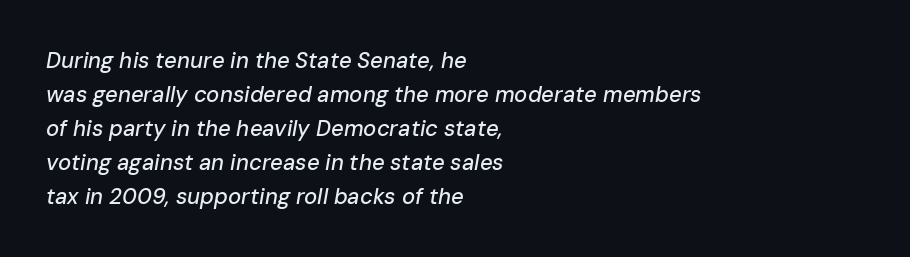
The specimen reads as italic at a glance. Underlining? Definitely not there. The vertical gap from one line to the next is medium. The lines are quadded left.
